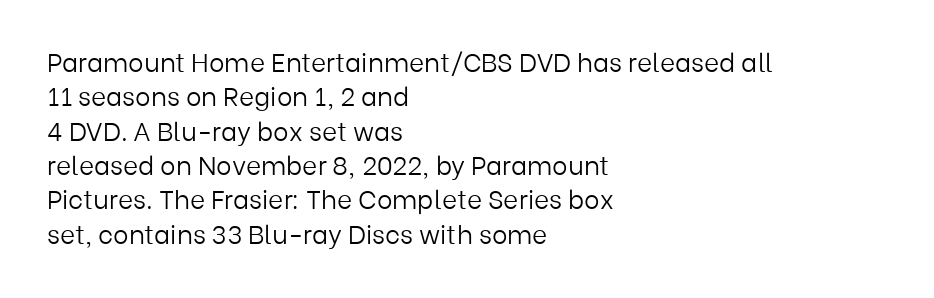
{"italic": "no", "bold": "no", "underline": "no", "align": "left", "line_spacing": "normal", "line_spacing_ratio": 1.32, "letter_spacing": "normal", "letter_spacing_em": 0.0, "glyph_px": 26}
